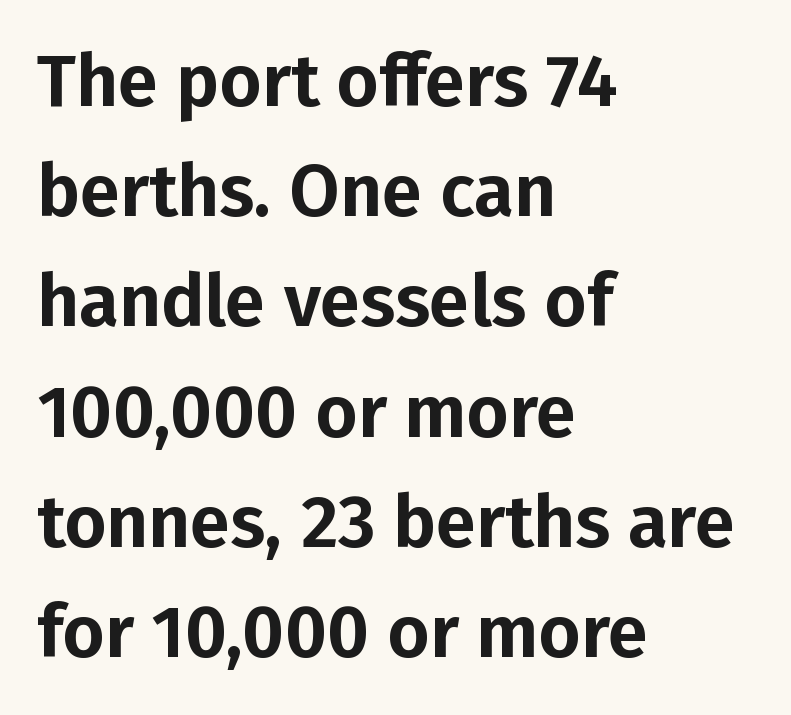
Q: Is the text italic (slanted)? A: No, it is upright.
Q: Is the typeface a serif or a sans-serif typeface? A: Sans-serif.
Q: Is the text underlined? A: No.
Q: How is the paragraph aligned? A: Left-aligned.
Q: Is the spacing between letters normal or unusually wide? A: Normal.
Q: Is the spacing between lines tight, normal or loose? A: Normal.
Q: Width (condensed, normal, or wide)? A: Normal.
Q: Stroke contrast? A: Low.
Q: x-height? A: Medium.
Q: Monospaced? A: No.
